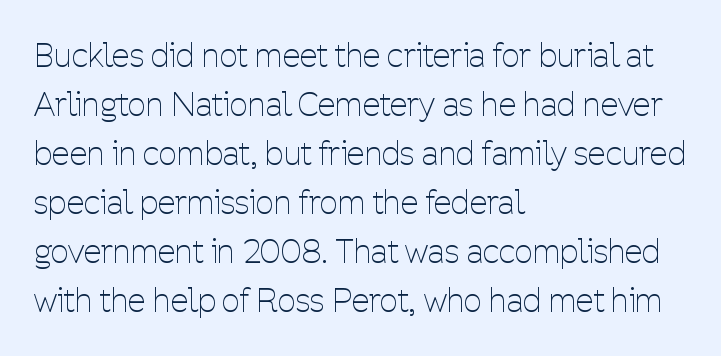
The image shows 32 px thin, condensed sans-serif type, upright; set left-aligned, normal line spacing (1.53x), normal letter spacing, not underlined; low stroke contrast and a medium x-height.
